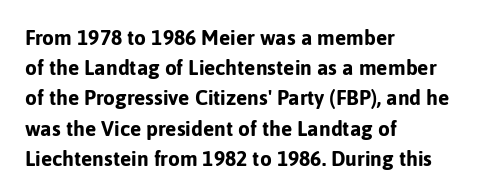
Q: Is the text bold? A: Yes.
Q: Is the text italic (slanted)? A: No, it is upright.
Q: Is the text underlined? A: No.
Q: How is the paragraph aligned? A: Left-aligned.
Q: Is the spacing between letters normal or unusually wide? A: Normal.
Q: Is the spacing between lines tight, normal or loose? A: Normal.
